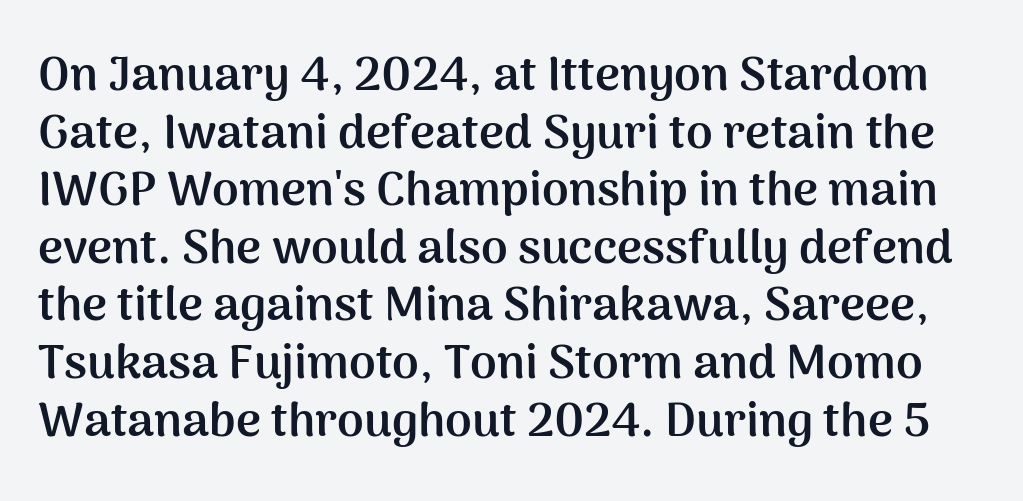
{"serif": "no", "italic": "no", "bold": "yes", "weight": "semibold", "width": "normal", "stroke_contrast": "medium", "x_height": "medium", "monospaced": "no", "underline": "no", "line_spacing_ratio": 1.2, "letter_spacing": "normal", "letter_spacing_em": 0.0, "glyph_px": 48}
